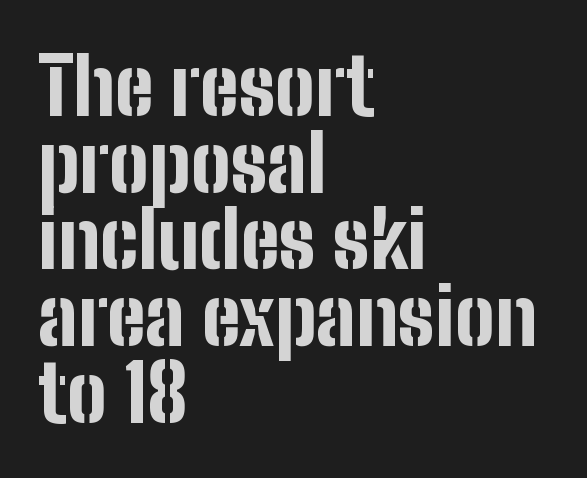
A typesetter would call this leading minimal, almost set solid. The lines are quadded left. Proportional: the letters do not fall into vertical columns. Letterform terminals end flat and unadorned throughout the passage.
